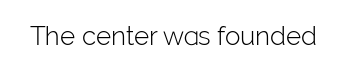
Q: Is the text bold? A: No.
Q: Is the text italic (slanted)? A: No, it is upright.
Q: Is the text underlined? A: No.
Q: Is the spacing between letters normal or unusually wide? A: Normal.
